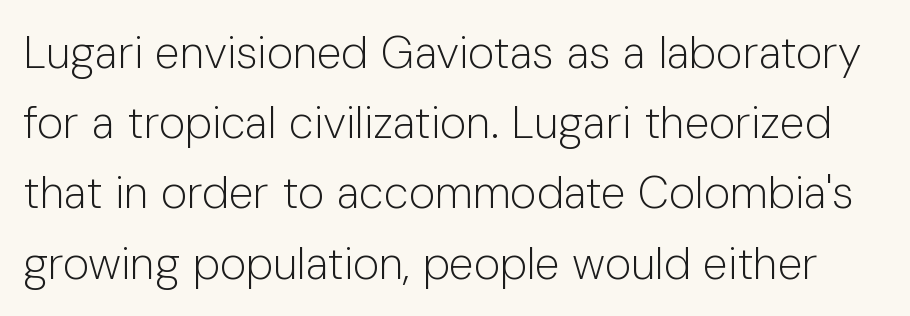
{"serif": "no", "italic": "no", "bold": "no", "weight": "light", "width": "normal", "stroke_contrast": "low", "x_height": "medium", "monospaced": "no", "underline": "no", "line_spacing": "normal", "line_spacing_ratio": 1.56, "letter_spacing": "normal", "letter_spacing_em": 0.0, "glyph_px": 45}
